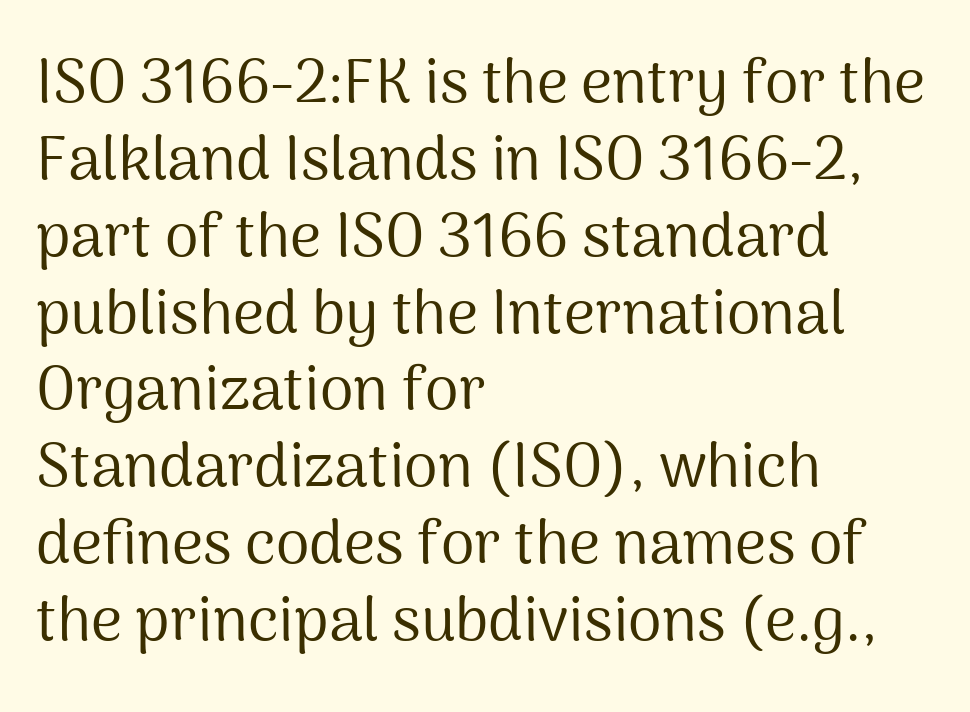
Is there much room between lines? A standard amount, neither cramped nor airy. The characters are drawn with everyday or finer stroke widths. This is the regular roman posture of the typeface. Varying glyph widths throughout — classic text-font behaviour.
